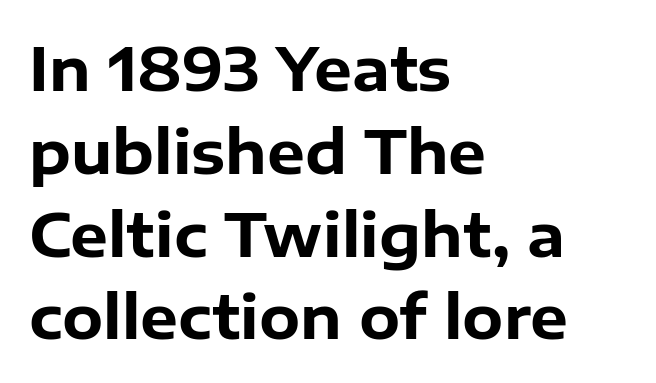
The image shows 60 px bold sans-serif type, upright; set left-aligned, normal line spacing (1.38x), normal letter spacing, not underlined; low stroke contrast and a medium x-height.
